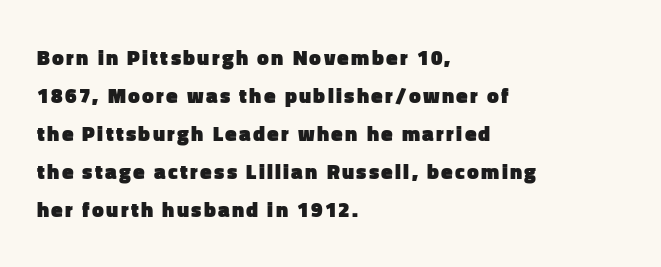
Q: Is the text bold? A: Yes.
Q: Is the text italic (slanted)? A: No, it is upright.
Q: Is the text underlined? A: No.
Q: How is the paragraph aligned? A: Left-aligned.
